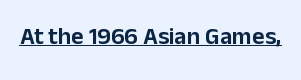
The image shows 24 px text type, upright; set normal letter spacing, underlined.
